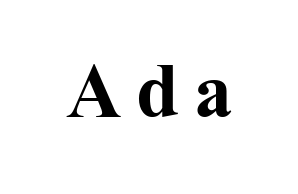
The image shows 77 px bold serif type, upright; set not underlined; medium stroke contrast and a medium x-height.
